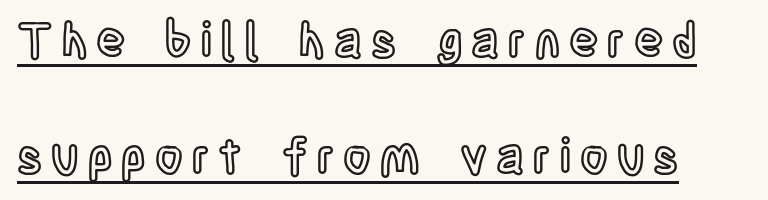
Q: Is the text italic (slanted)? A: No, it is upright.
Q: Is the text underlined? A: Yes.
Q: Is the spacing between lines tight, normal or loose? A: Loose.
Q: Width (condensed, normal, or wide)? A: Condensed.
Q: x-height? A: Large.
Q: Monospaced? A: No.
